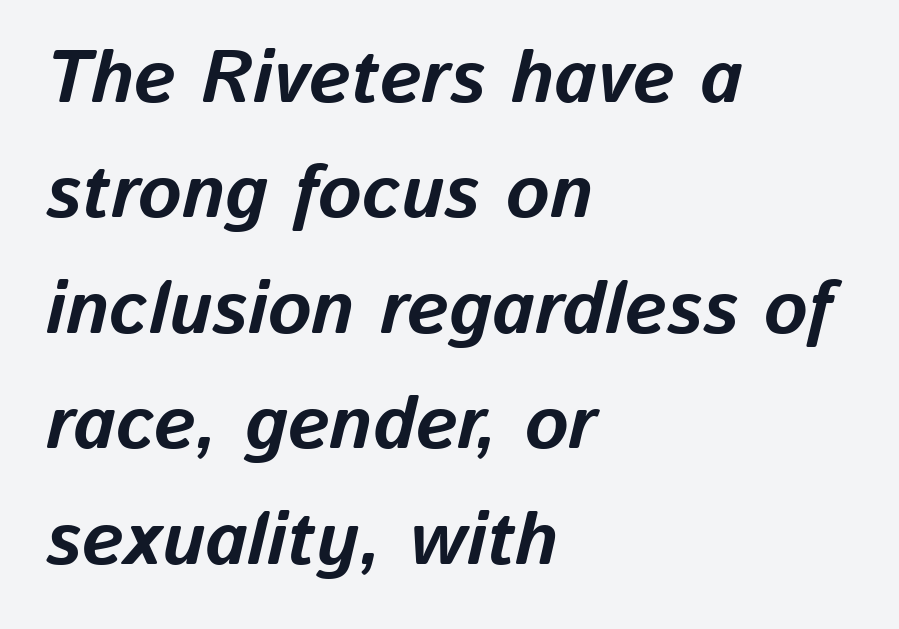
Q: Is the text bold? A: Yes.
Q: Is the text italic (slanted)? A: Yes, it leans right by about 13 degrees.
Q: Is the text underlined? A: No.
Q: How is the paragraph aligned? A: Left-aligned.
Q: Is the spacing between letters normal or unusually wide? A: Normal.
Q: Is the spacing between lines tight, normal or loose? A: Normal.
Q: Width (condensed, normal, or wide)? A: Normal.
Q: Stroke contrast? A: Low.
Q: x-height? A: Medium.
Q: Monospaced? A: No.
